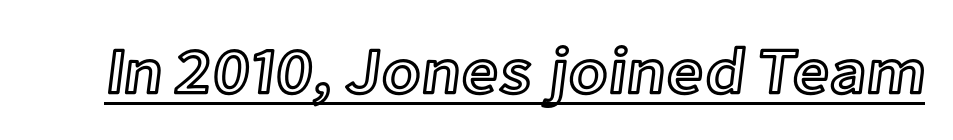
{"width": "normal", "x_height": "medium", "monospaced": "no", "underline": "yes", "letter_spacing": "normal", "letter_spacing_em": 0.0, "glyph_px": 65}
